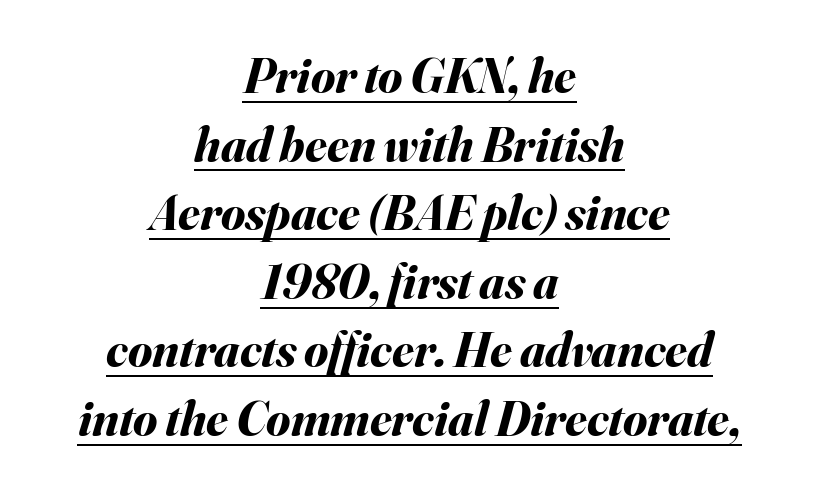
The image shows 49 px bold type, italic (leaning right); set centered, normal line spacing (1.4x), normal letter spacing, underlined; medium stroke contrast and a small x-height.
